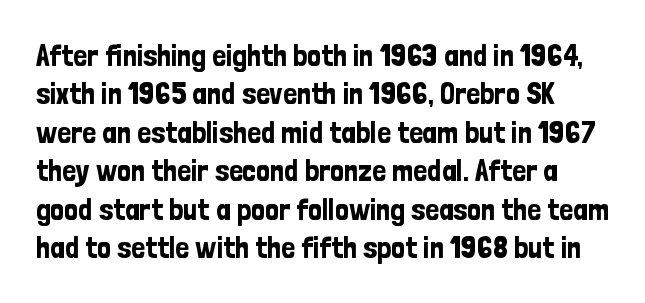
The image shows 31 px condensed sans-serif type, upright; set line spacing 1.24x, normal letter spacing, not underlined; low stroke contrast and a medium x-height.
